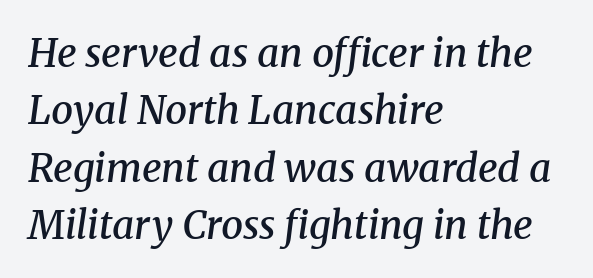
Which margin do the lines hug? The left one — the right edge is uneven. I'd call this a serif setting — the letters wear small feet. In terms of weight, the rendering is demibold, just under bold. Anything drawn beneath the words? Only blank space.
